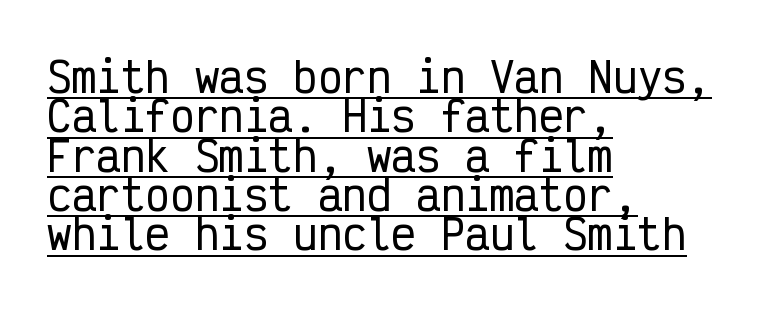
The image shows 41 px condensed sans-serif type, upright, monospaced; set left-aligned, tight line spacing (0.96x), normal letter spacing, underlined; low stroke contrast and a medium x-height.
